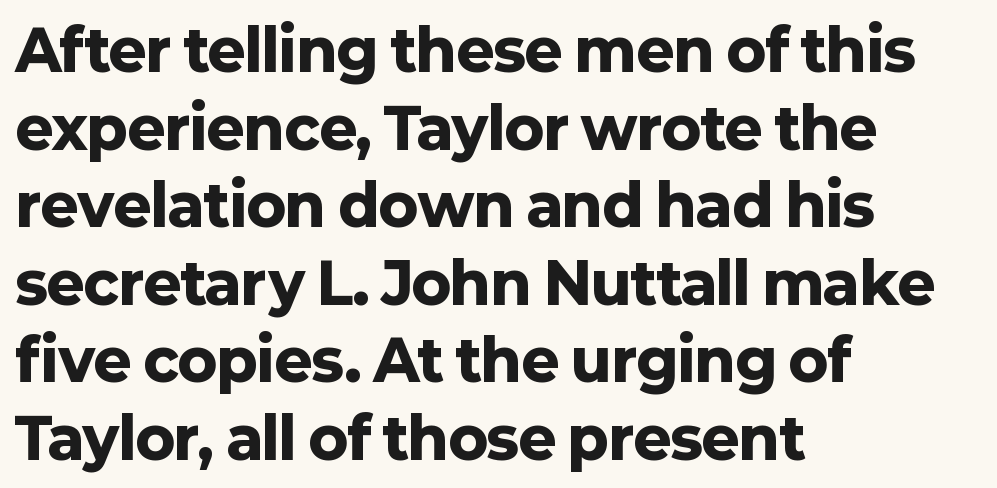
{"serif": "no", "italic": "no", "bold": "yes", "weight": "heavy", "width": "normal", "stroke_contrast": "low", "x_height": "medium", "monospaced": "no", "underline": "no", "align": "left", "line_spacing": "normal", "line_spacing_ratio": 1.36, "letter_spacing": "normal", "letter_spacing_em": 0.0, "glyph_px": 57}
